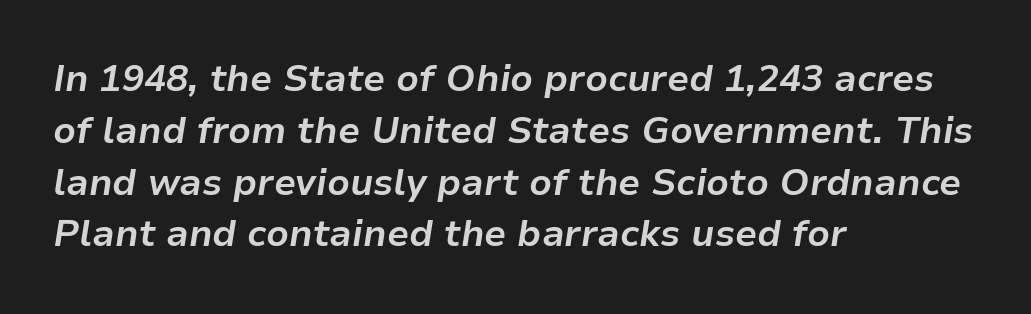
The image shows 37 px bold type, italic (leaning right); set left-aligned, normal line spacing (1.4x), normal letter spacing, not underlined; low stroke contrast and a medium x-height.
